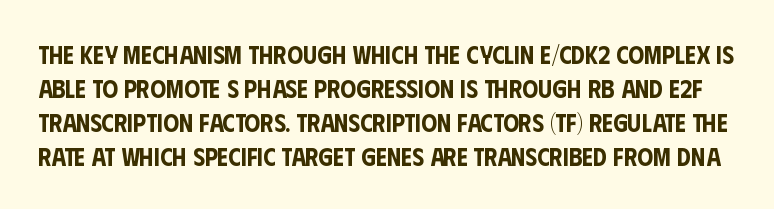
This is the regular roman posture of the typeface. Caption: standard tracking, unaltered. This rendering features lettering with no underline. Baseline-to-baseline distance is the conventional proportion of letter height.
